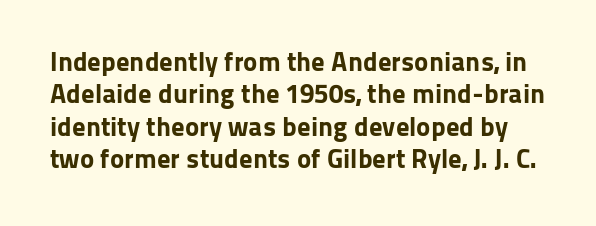
{"italic": "no", "bold": "yes", "underline": "no", "line_spacing_ratio": 1.2, "letter_spacing": "normal", "letter_spacing_em": 0.0, "glyph_px": 27}
